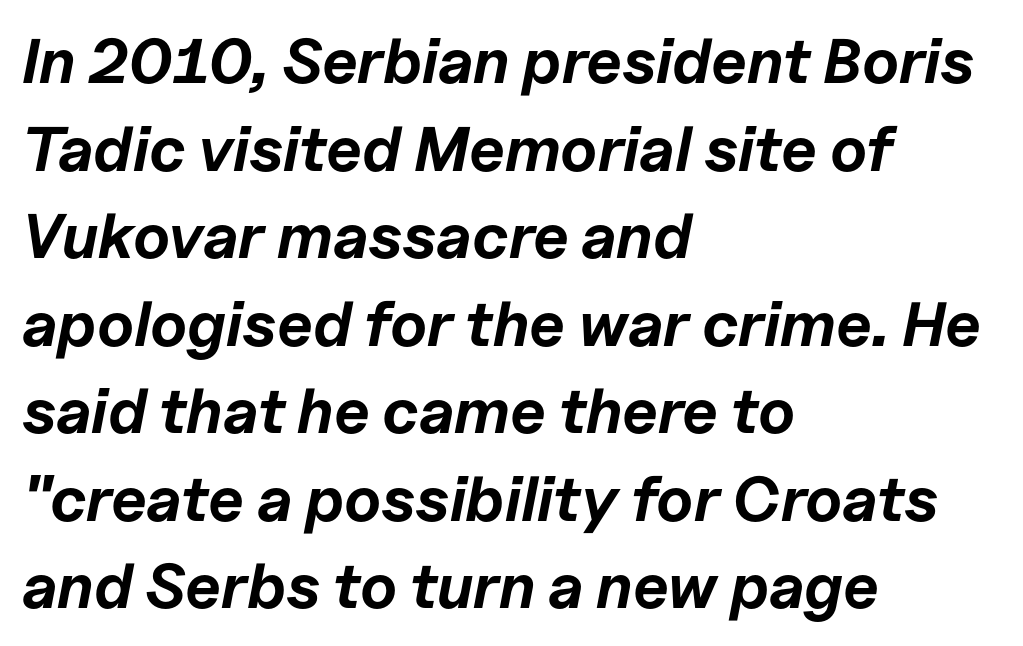
Typeset ragged right — the left edge is the straight one. Do the characters align in a grid? No, the font is proportional. Pretty heavy lettering here — definitely bold. The letters are slanted; this is an italic face. The block of text has a typical density, with ordinary space between rows.
